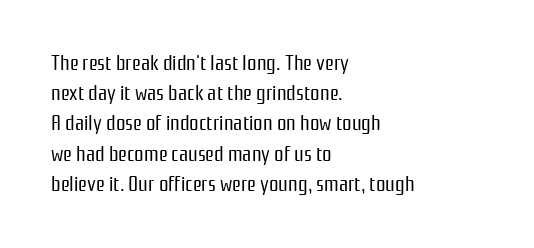
{"italic": "no", "bold": "no", "underline": "no", "align": "left", "line_spacing": "normal", "line_spacing_ratio": 1.44, "letter_spacing": "normal", "letter_spacing_em": 0.0, "glyph_px": 21}
